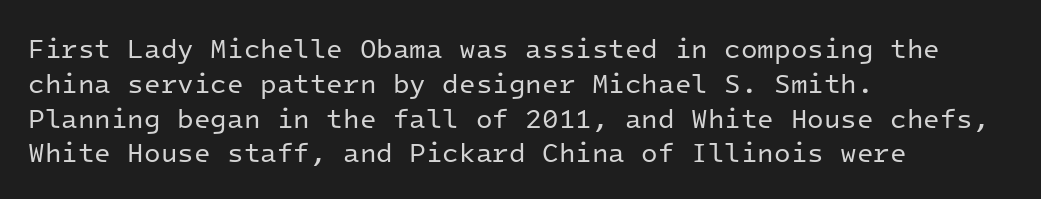
The image shows 27 px text type, upright; set left-aligned, normal line spacing (1.29x), normal letter spacing, not underlined.
